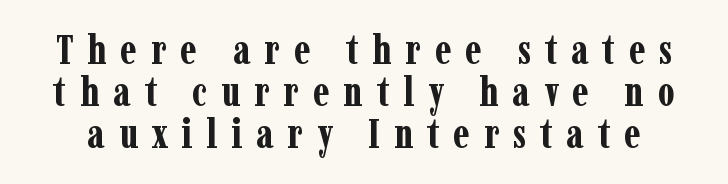
Is the letter spacing exaggerated? Yes — the characters are pushed far apart. Nobody drew a line under any word here. Very little white space separates one row of letters from the next. Heavy-handed strokes throughout: this text is bold. You could not count columns in this text — the font is proportionally spaced. A typesetter would mark this as roman, not italic.
